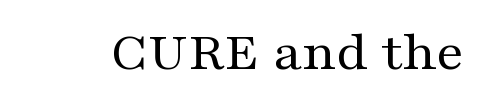
Proportional: the letters do not fall into vertical columns. The space directly below the letters is spotless. Each word holds together tightly as a unit, with standard inter-letter gaps. Is the stroke heavy? The answer is a plain regular-or-lighter. The axis of the letterforms is exactly vertical.
